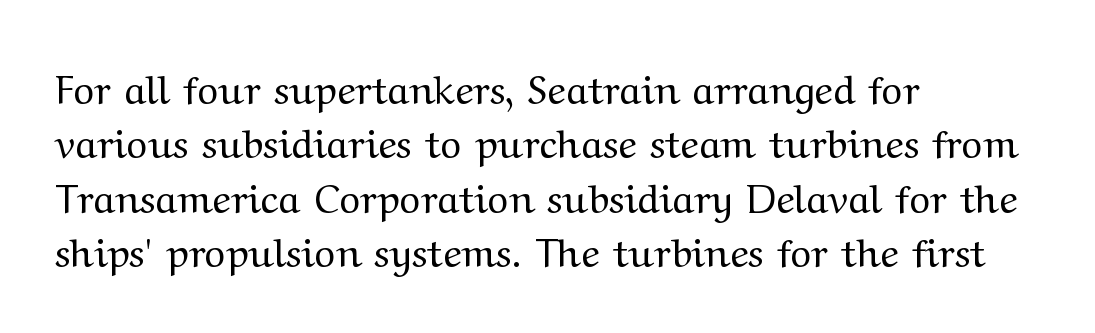
One glance says typical: line gaps are just what's usual. The letters advance in unequal steps, a hallmark of proportional type. No chunkiness to these letters — they're not bold. The setting favours the left margin, as ordinary paragraphs usually do. This rendering leaves character spacing at its baseline value.
